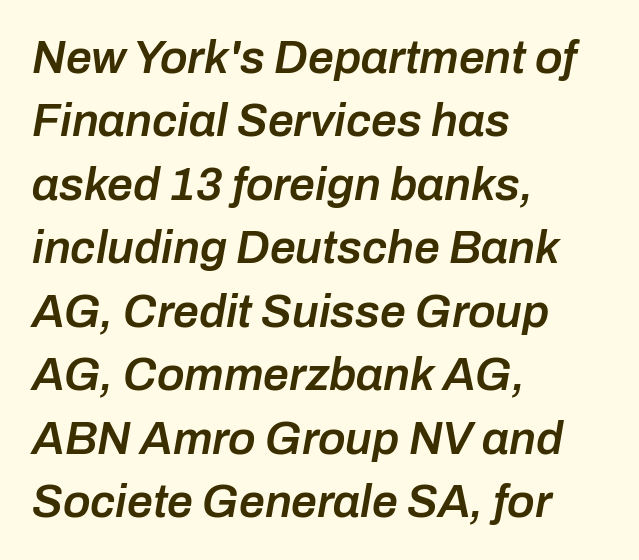
The image shows 46 px semibold type, italic (leaning right); set left-aligned, normal line spacing (1.38x), normal letter spacing, not underlined; low stroke contrast and a medium x-height.
